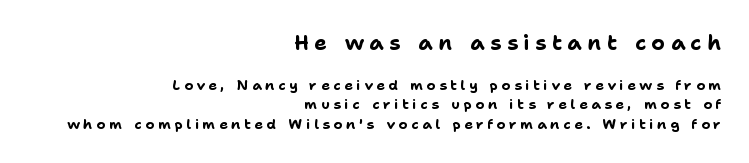
The font's upright variant was chosen for this text. Typographic density is high because the face is bold. Decoration check: the copy has no underline. Two sizes are in play, and the larger belongs to the first block.
